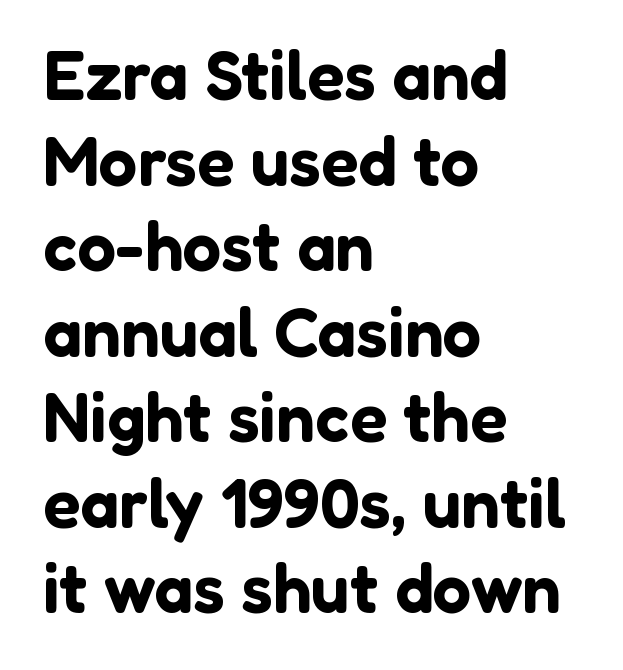
Q: Is the text italic (slanted)? A: No, it is upright.
Q: Is the typeface a serif or a sans-serif typeface? A: Sans-serif.
Q: Is the text underlined? A: No.
Q: How is the paragraph aligned? A: Left-aligned.
Q: Is the spacing between letters normal or unusually wide? A: Normal.
Q: Width (condensed, normal, or wide)? A: Normal.
Q: Stroke contrast? A: Low.
Q: x-height? A: Medium.
Q: Monospaced? A: No.
